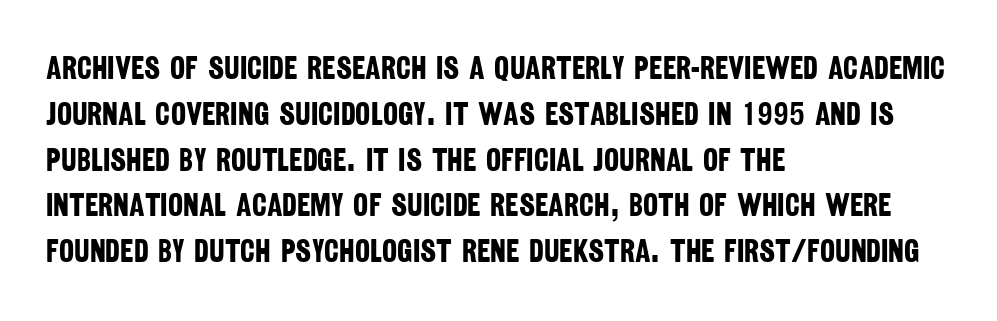
{"serif": "no", "bold": "yes", "weight": "bold", "width": "condensed", "stroke_contrast": "low", "x_height": "large", "monospaced": "no", "underline": "no", "align": "left", "line_spacing": "normal", "line_spacing_ratio": 1.43, "letter_spacing": "normal", "letter_spacing_em": 0.0, "glyph_px": 32}
